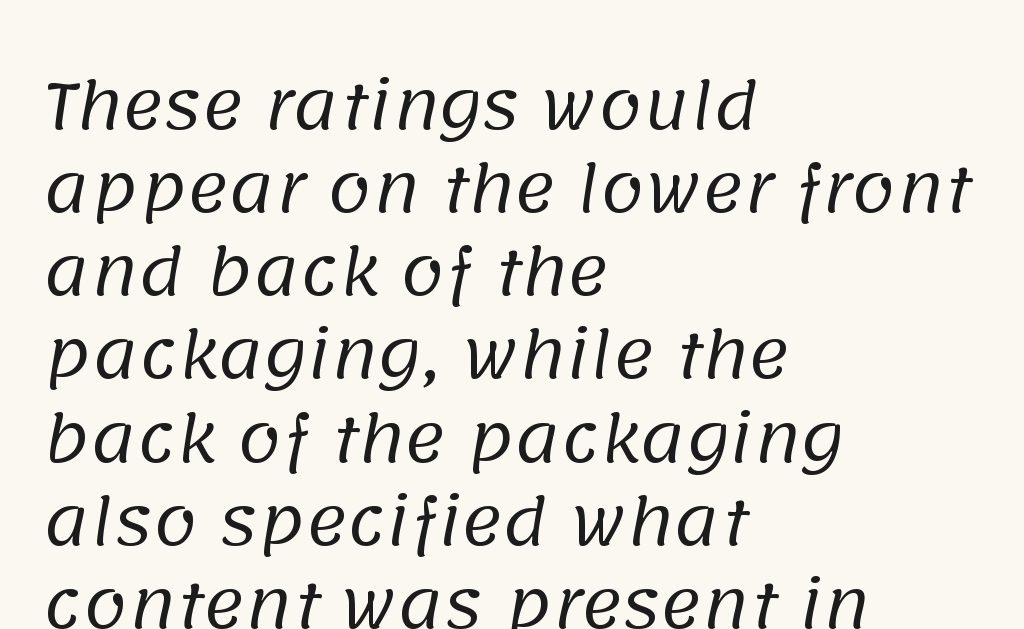
The image shows 63 px regular-weight sans-serif type; set left-aligned, normal line spacing (1.32x), normal letter spacing, not underlined; low stroke contrast and a large x-height.
